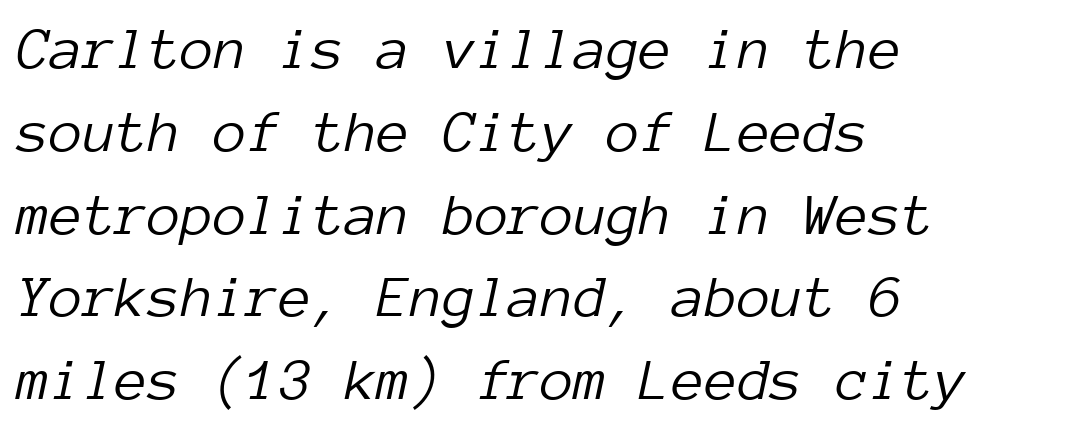
{"italic": "yes", "lean": "right", "slant_degrees": 12, "bold": "no", "weight": "light", "width": "normal", "stroke_contrast": "low", "x_height": "medium", "monospaced": "yes", "underline": "no", "align": "left", "line_spacing": "normal", "line_spacing_ratio": 1.38, "letter_spacing": "normal", "letter_spacing_em": 0.0, "glyph_px": 60}
